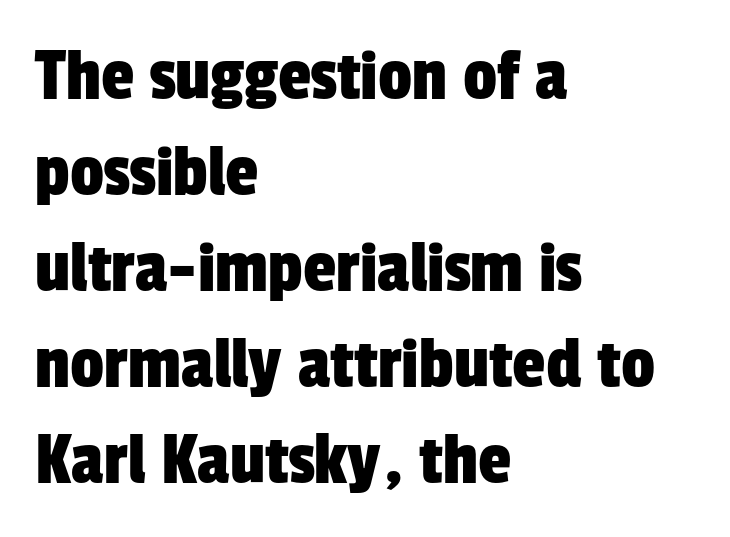
Q: Is the typeface a serif or a sans-serif typeface? A: Sans-serif.
Q: Is the text underlined? A: No.
Q: How is the paragraph aligned? A: Left-aligned.
Q: Is the spacing between letters normal or unusually wide? A: Normal.
Q: Is the spacing between lines tight, normal or loose? A: Normal.
Q: Width (condensed, normal, or wide)? A: Condensed.
Q: Stroke contrast? A: Low.
Q: x-height? A: Medium.
Q: Monospaced? A: No.
